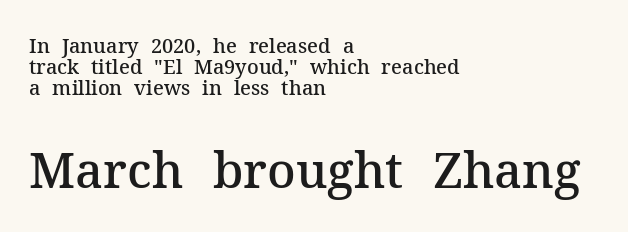
A bare baseline throughout the passage. Characters follow at the spacing the type designer built in. These lines stack with their left ends in a neat column. Does the weight exceed regular? Yes, but only to semibold. Looks like regular typesetting: each glyph gets only the width it needs.
